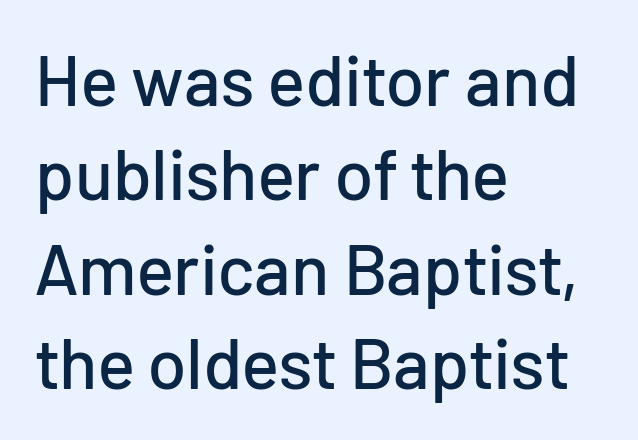
This sample has the flowing, uneven cadence of proportional lettering. Caption: standard tracking, unaltered. Left-aligned paragraph, ragged on the right. In terms of posture, this sample is upright. Reading down the column, the eye jumps a familiar distance to each next line. The glyphs are unaccompanied by any horizontal stroke below them.
